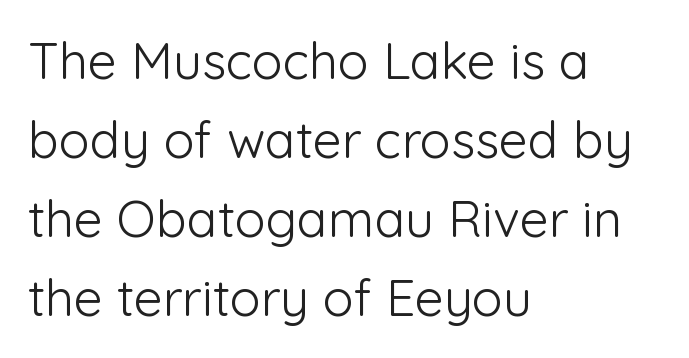
Q: Is the text bold? A: No.
Q: Is the text italic (slanted)? A: No, it is upright.
Q: Is the typeface a serif or a sans-serif typeface? A: Sans-serif.
Q: Is the text underlined? A: No.
Q: How is the paragraph aligned? A: Left-aligned.
Q: Is the spacing between letters normal or unusually wide? A: Normal.
Q: Is the spacing between lines tight, normal or loose? A: Normal.
Q: Width (condensed, normal, or wide)? A: Normal.
Q: Stroke contrast? A: Low.
Q: x-height? A: Medium.
Q: Monospaced? A: No.
